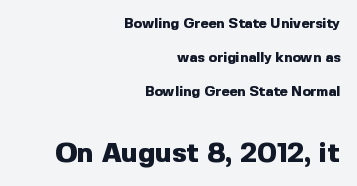
The image shows 28 px heavy sans-serif type, upright; set right-aligned, loose line spacing (2.43x), normal letter spacing, not underlined; the second (bottom) block is 2.0x larger; a medium x-height.
